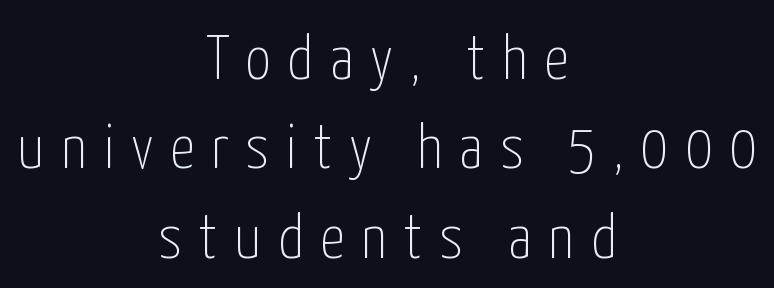
Q: Is the text bold? A: No.
Q: Is the text italic (slanted)? A: No, it is upright.
Q: Is the typeface a serif or a sans-serif typeface? A: Sans-serif.
Q: Is the text underlined? A: No.
Q: How is the paragraph aligned? A: Centered.
Q: Is the spacing between letters normal or unusually wide? A: Unusually wide.
Q: Is the spacing between lines tight, normal or loose? A: Normal.
Q: Width (condensed, normal, or wide)? A: Condensed.
Q: Stroke contrast? A: Low.
Q: x-height? A: Medium.
Q: Monospaced? A: No.
